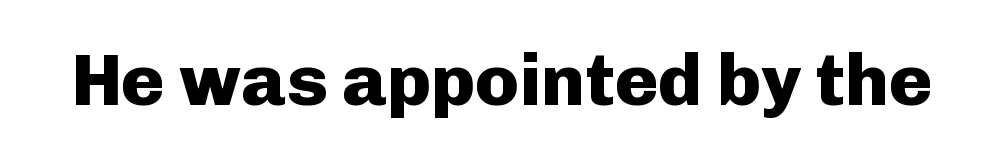
Q: Is the text bold? A: Yes.
Q: Is the text italic (slanted)? A: No, it is upright.
Q: Is the typeface a serif or a sans-serif typeface? A: Sans-serif.
Q: Is the text underlined? A: No.
Q: Is the spacing between letters normal or unusually wide? A: Normal.
Q: Width (condensed, normal, or wide)? A: Normal.
Q: Stroke contrast? A: Low.
Q: x-height? A: Medium.
Q: Monospaced? A: No.
